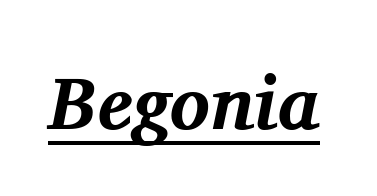
Q: Is the text bold? A: Yes.
Q: Is the text italic (slanted)? A: Yes, it leans right by about 11 degrees.
Q: Is the typeface a serif or a sans-serif typeface? A: Serif.
Q: Is the text underlined? A: Yes.
Q: Is the spacing between letters normal or unusually wide? A: Normal.
Q: Width (condensed, normal, or wide)? A: Normal.
Q: Stroke contrast? A: Medium.
Q: x-height? A: Medium.
Q: Monospaced? A: No.
